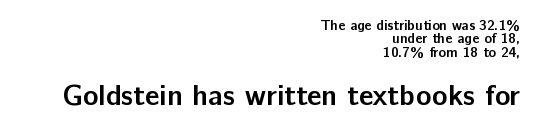
{"serif": "no", "italic": "no", "bold": "yes", "weight": "semibold", "width": "normal", "stroke_contrast": "low", "x_height": "medium", "monospaced": "no", "underline": "no", "align": "right", "line_spacing": "tight", "line_spacing_ratio": 0.95, "letter_spacing": "normal", "letter_spacing_em": 0.0, "larger_block": "second", "size_ratio": 2.07, "glyph_px": 29}
